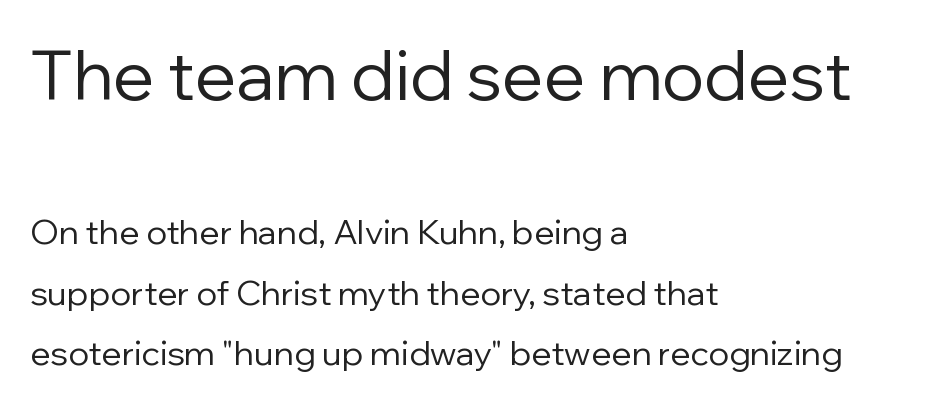
The image shows 69 px regular-weight sans-serif type, upright; set left-aligned, line spacing 1.79x, normal letter spacing, not underlined; the first (top) block is 2.03x larger; low stroke contrast and a medium x-height.
